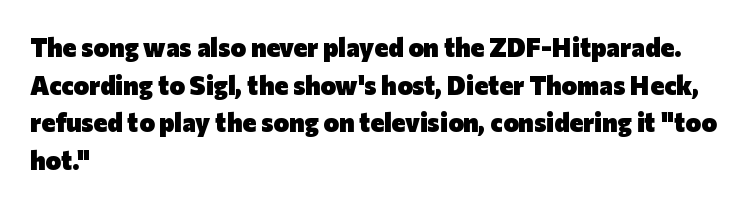
On the weight axis this lands at bold, roughly 700. Words float on clear page, feet unadorned. Interline gaps are of average width in this sample. The rendering keeps characters at their native spacing. In terms of posture, this sample is upright.
